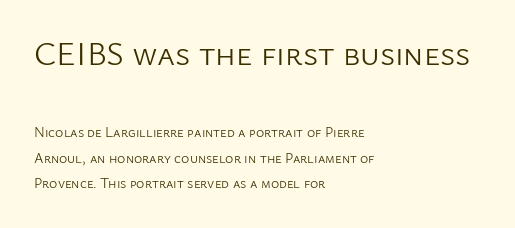
The image shows 34 px light sans-serif type, upright; set left-aligned, line spacing 1.84x, normal letter spacing, not underlined; the first (top) block is 2.43x larger; low stroke contrast and a medium x-height.
